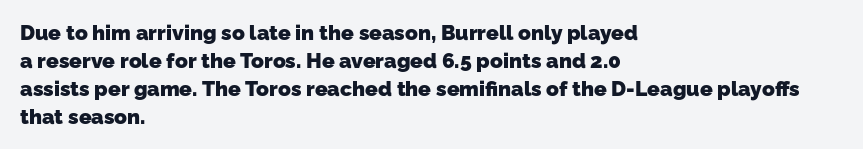
Q: Is the text bold? A: Yes.
Q: Is the text underlined? A: No.
Q: How is the paragraph aligned? A: Left-aligned.
Q: Is the spacing between letters normal or unusually wide? A: Normal.
Q: Is the spacing between lines tight, normal or loose? A: Normal.
